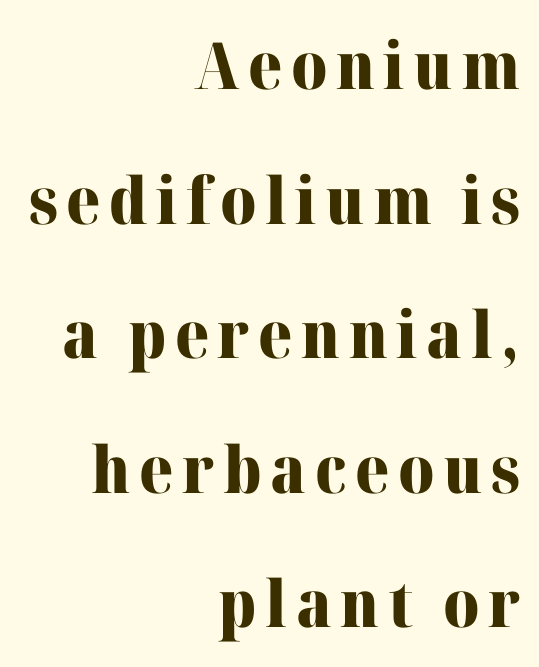
Q: Is the text bold? A: Yes.
Q: Is the text italic (slanted)? A: No, it is upright.
Q: Is the typeface a serif or a sans-serif typeface? A: Serif.
Q: Is the text underlined? A: No.
Q: How is the paragraph aligned? A: Right-aligned.
Q: Is the spacing between lines tight, normal or loose? A: Loose.
Q: Width (condensed, normal, or wide)? A: Normal.
Q: Stroke contrast? A: High.
Q: x-height? A: Medium.
Q: Monospaced? A: No.
